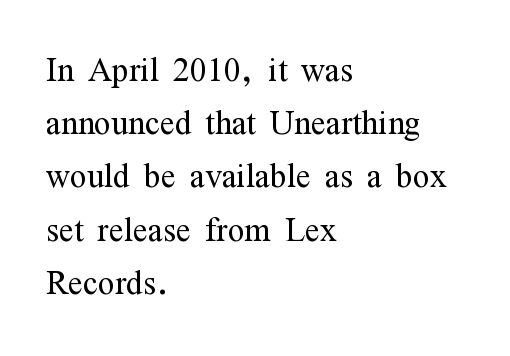
Rendered with straight, roman letterforms. Descenders hang freely into open space. The glyphs in this specimen are seriffed. No extra ink here — the face is not bold. Words appear dense and cohesive because spacing is normal.
